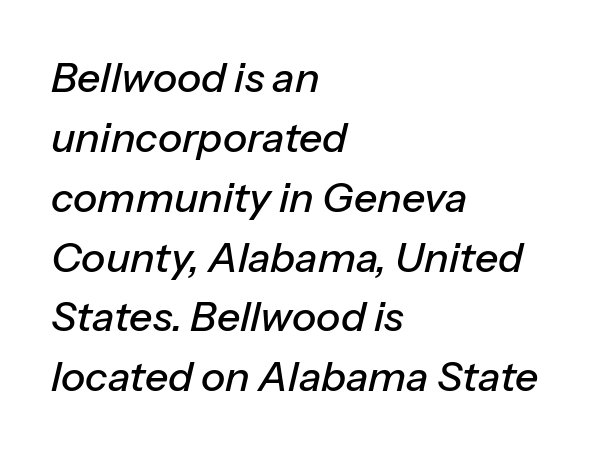
The image shows 41 px text type, italic (leaning right); set left-aligned, normal line spacing (1.46x), normal letter spacing, not underlined; low stroke contrast and a medium x-height.
